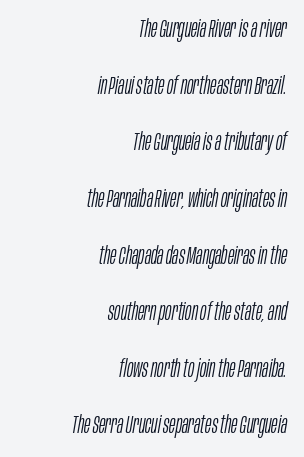
{"italic": "yes", "lean": "right", "slant_degrees": 10, "bold": "no", "underline": "no", "align": "right", "line_spacing": "loose", "line_spacing_ratio": 2.36, "letter_spacing": "normal", "letter_spacing_em": 0.0, "glyph_px": 24}
